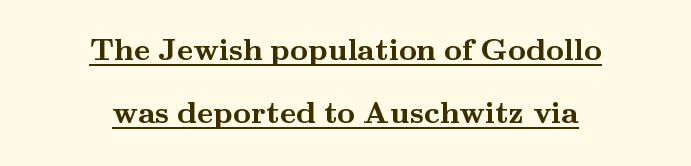
The image shows 31 px semibold, wide serif type, upright; set centered, loose line spacing (2.04x), normal letter spacing, underlined; medium stroke contrast and a small x-height.
